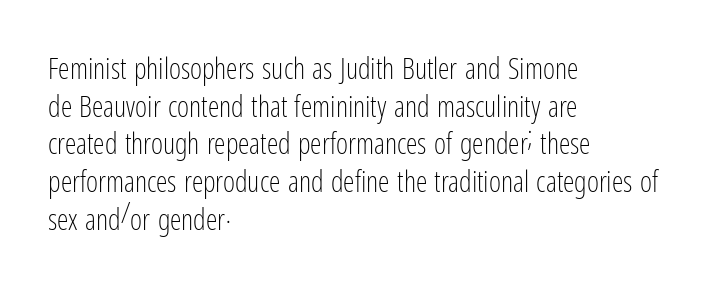
Q: Is the text bold? A: No.
Q: Is the text italic (slanted)? A: No, it is upright.
Q: Is the typeface a serif or a sans-serif typeface? A: Sans-serif.
Q: Is the text underlined? A: No.
Q: How is the paragraph aligned? A: Left-aligned.
Q: Is the spacing between letters normal or unusually wide? A: Normal.
Q: Is the spacing between lines tight, normal or loose? A: Normal.
Q: Width (condensed, normal, or wide)? A: Condensed.
Q: Stroke contrast? A: Low.
Q: x-height? A: Medium.
Q: Monospaced? A: No.
